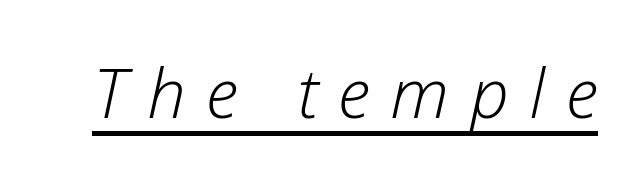
The face used here is rendered with a markedly widened letterfit. The specimen includes a rule beneath the text block's lines. The rendering applies a slant to the glyphs. No heavy texture on the line: the type isn't bold.
